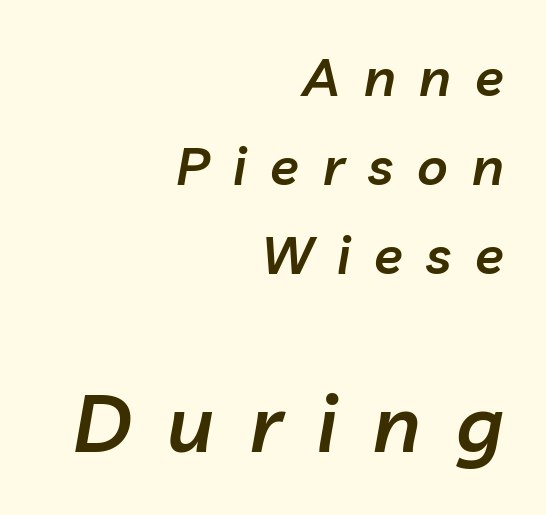
Q: Is the text bold? A: Semi-bold.
Q: Is the text italic (slanted)? A: Yes, it leans right by about 10 degrees.
Q: Is the text underlined? A: No.
Q: How is the paragraph aligned? A: Right-aligned.
Q: Is the spacing between letters normal or unusually wide? A: Unusually wide.
Q: Is the spacing between lines tight, normal or loose? A: Normal.
Q: Which block of text is set in a larger size, the first (top) or the second (bottom)? A: The second (bottom) one.
Q: Width (condensed, normal, or wide)? A: Normal.
Q: Stroke contrast? A: Low.
Q: x-height? A: Medium.
Q: Monospaced? A: No.
